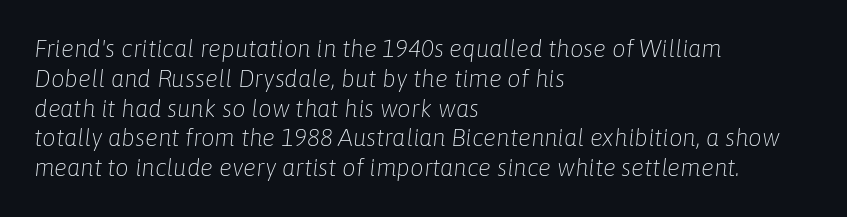
{"italic": "yes", "lean": "right", "slant_degrees": 6, "bold": "no", "underline": "no", "align": "left", "line_spacing_ratio": 1.24, "letter_spacing": "normal", "letter_spacing_em": 0.0, "glyph_px": 24}
